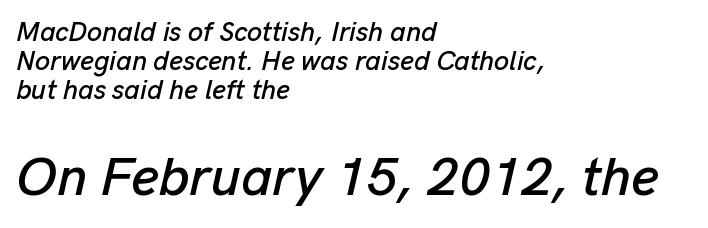
{"italic": "yes", "lean": "right", "slant_degrees": 13, "width": "normal", "stroke_contrast": "low", "x_height": "medium", "monospaced": "no", "underline": "no", "align": "left", "line_spacing": "tight", "line_spacing_ratio": 1.07, "letter_spacing": "normal", "letter_spacing_em": 0.0, "larger_block": "second", "size_ratio": 2.0, "glyph_px": 54}
